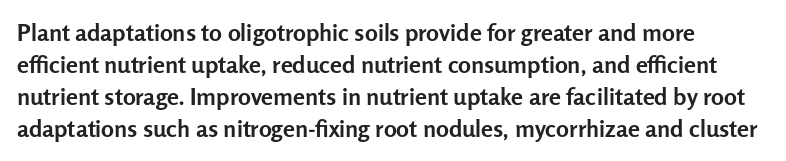
Q: Is the text bold? A: Yes.
Q: Is the text italic (slanted)? A: No, it is upright.
Q: Is the text underlined? A: No.
Q: Is the spacing between letters normal or unusually wide? A: Normal.
Q: Is the spacing between lines tight, normal or loose? A: Normal.
